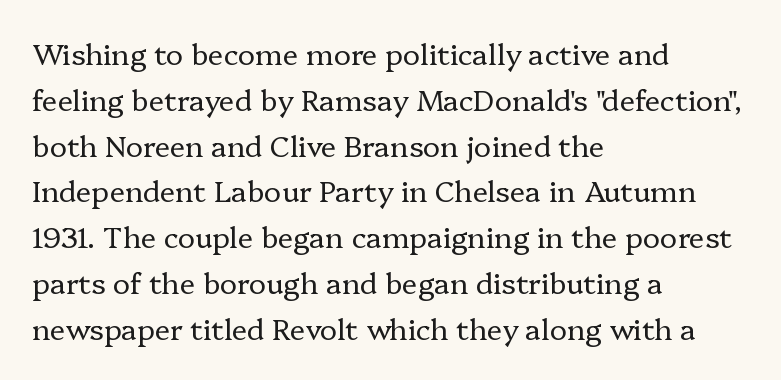
Q: Is the text bold? A: No.
Q: Is the text italic (slanted)? A: No, it is upright.
Q: Is the typeface a serif or a sans-serif typeface? A: Serif.
Q: Is the text underlined? A: No.
Q: How is the paragraph aligned? A: Left-aligned.
Q: Is the spacing between letters normal or unusually wide? A: Normal.
Q: Is the spacing between lines tight, normal or loose? A: Normal.
Q: Width (condensed, normal, or wide)? A: Normal.
Q: Stroke contrast? A: Low.
Q: x-height? A: Medium.
Q: Monospaced? A: No.
